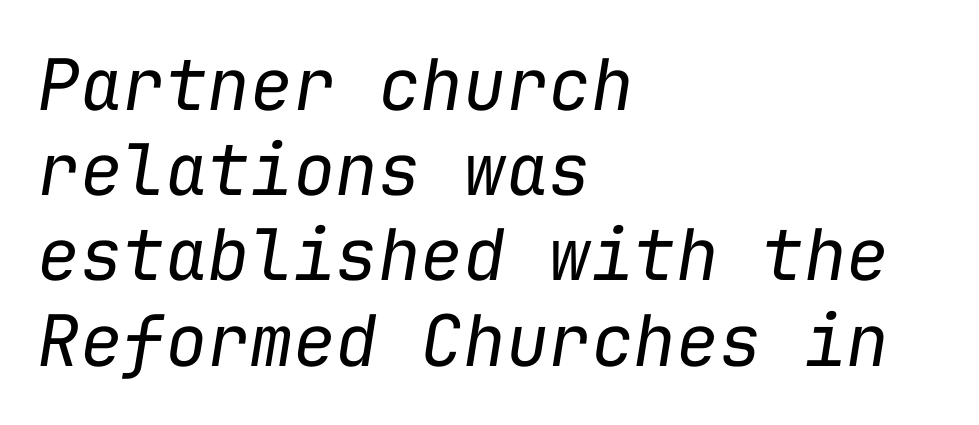
Q: Is the text bold? A: No.
Q: Is the text italic (slanted)? A: Yes, it leans right by about 9 degrees.
Q: Is the text underlined? A: No.
Q: How is the paragraph aligned? A: Left-aligned.
Q: Is the spacing between letters normal or unusually wide? A: Normal.
Q: Width (condensed, normal, or wide)? A: Normal.
Q: Stroke contrast? A: Low.
Q: x-height? A: Medium.
Q: Monospaced? A: Yes.
